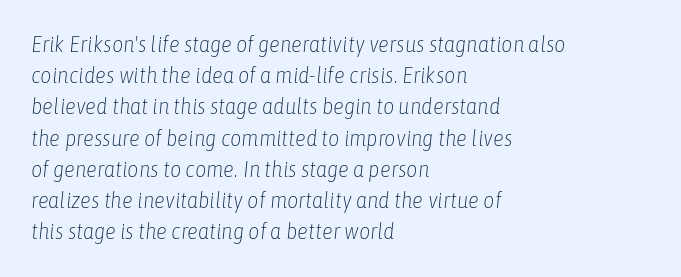
The rendering applies a slant to the glyphs. The gap between lines stays unmarked. Nothing unusual about the tracking: characters are spaced as the font intends. No heavy texture on the line: the type isn't bold.
